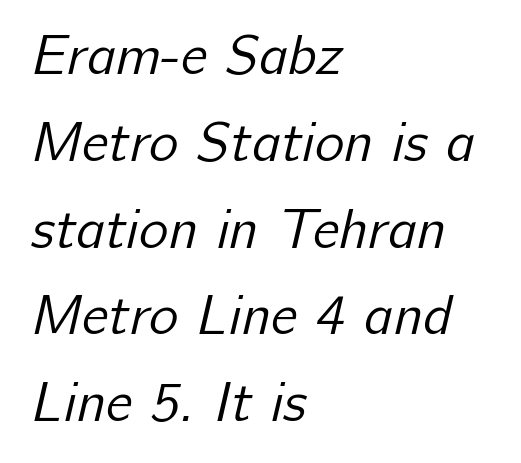
Left-aligned paragraph, ragged on the right. This sample uses a sans-serif face. Quick note: underline off. The rendering uses natural spacing where letterforms have individual widths. The lines sit at an ordinary, default distance from one another. Characters follow at the spacing the type designer built in.
